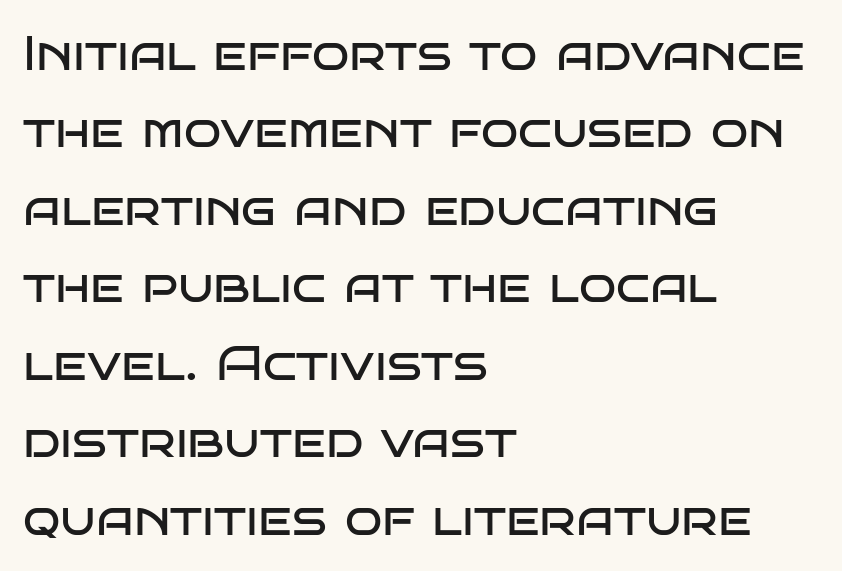
The image shows 49 px regular-weight, wide sans-serif type, upright; set left-aligned, normal line spacing (1.58x), normal letter spacing, not underlined; low stroke contrast and a large x-height.
